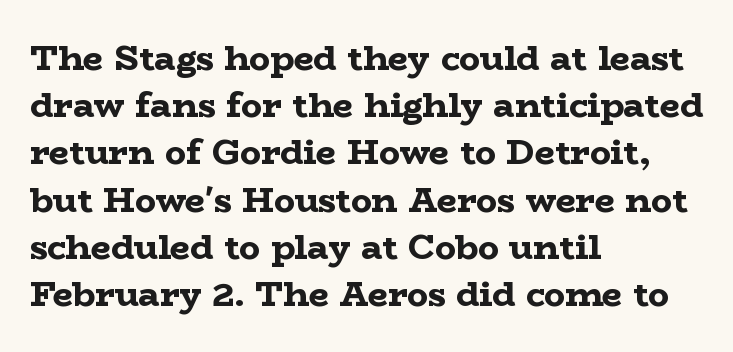
Q: Is the text bold? A: Yes.
Q: Is the text italic (slanted)? A: No, it is upright.
Q: Is the typeface a serif or a sans-serif typeface? A: Serif.
Q: Is the text underlined? A: No.
Q: How is the paragraph aligned? A: Left-aligned.
Q: Is the spacing between letters normal or unusually wide? A: Normal.
Q: Is the spacing between lines tight, normal or loose? A: Normal.
Q: Width (condensed, normal, or wide)? A: Wide.
Q: Stroke contrast? A: Low.
Q: x-height? A: Medium.
Q: Monospaced? A: No.
